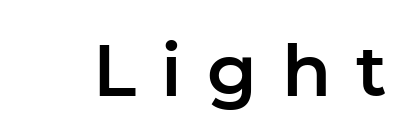
Q: Is the text italic (slanted)? A: No, it is upright.
Q: Is the typeface a serif or a sans-serif typeface? A: Sans-serif.
Q: Is the text underlined? A: No.
Q: Is the spacing between letters normal or unusually wide? A: Unusually wide.
Q: Width (condensed, normal, or wide)? A: Normal.
Q: Stroke contrast? A: Low.
Q: x-height? A: Medium.
Q: Monospaced? A: No.
